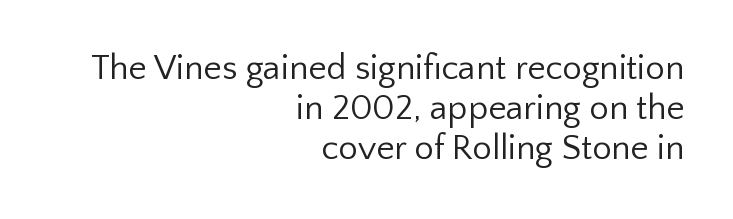
The type sits square on the baseline with zero lean. Is the stroke heavy? The answer is a plain regular-or-lighter. Notice how descenders almost collide with the ascenders below — that's tight leading. Words appear dense and cohesive because spacing is normal. Underlining? Definitely not there.
